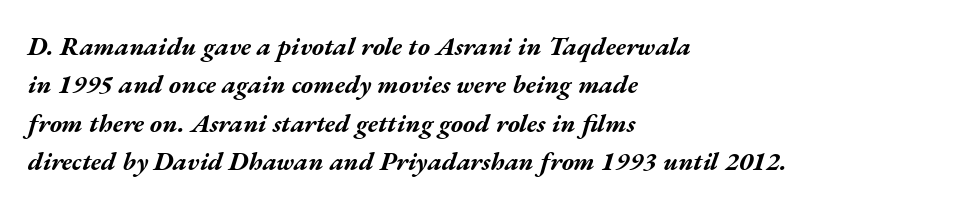
Q: Is the text bold? A: Yes.
Q: Is the text italic (slanted)? A: Yes, it leans right by about 17 degrees.
Q: Is the text underlined? A: No.
Q: How is the paragraph aligned? A: Left-aligned.
Q: Is the spacing between letters normal or unusually wide? A: Normal.
Q: Is the spacing between lines tight, normal or loose? A: Normal.
